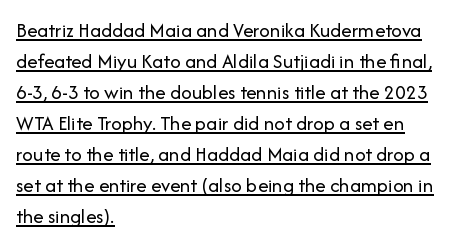
{"italic": "no", "bold": "no", "underline": "yes", "align": "left", "line_spacing": "normal", "line_spacing_ratio": 1.48, "letter_spacing": "normal", "letter_spacing_em": 0.0, "glyph_px": 21}
